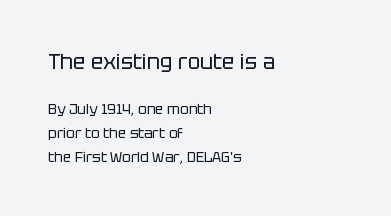
{"italic": "no", "bold": "no", "underline": "no", "align": "left", "line_spacing": "normal", "line_spacing_ratio": 1.7, "letter_spacing": "normal", "letter_spacing_em": 0.0, "larger_block": "first", "size_ratio": 1.5, "glyph_px": 21}
